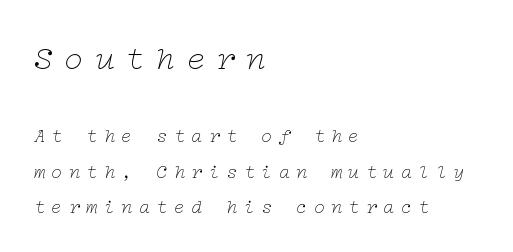
The image shows 33 px thin, wide serif type, italic (leaning right); set left-aligned, line spacing 1.87x, unusually wide letter spacing (+0.32 em), not underlined; the first (top) block is 1.74x larger; low stroke contrast and a medium x-height.
